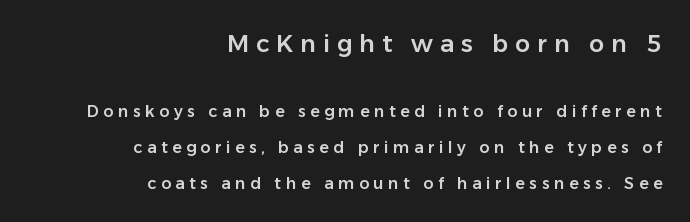
Q: Is the text italic (slanted)? A: No, it is upright.
Q: Is the text underlined? A: No.
Q: How is the paragraph aligned? A: Right-aligned.
Q: Is the spacing between letters normal or unusually wide? A: Unusually wide.
Q: Is the spacing between lines tight, normal or loose? A: Loose.
Q: Which block of text is set in a larger size, the first (top) or the second (bottom)? A: The first (top) one.
